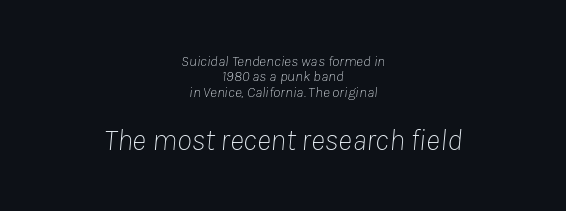
If you drew a line through each stem, it would be angled. Layout note: lines centered. Only glyphs here, with clear space below each row. Baseline-to-baseline distance is barely more than the letter height. The letters advance in unequal steps, a hallmark of proportional type.
